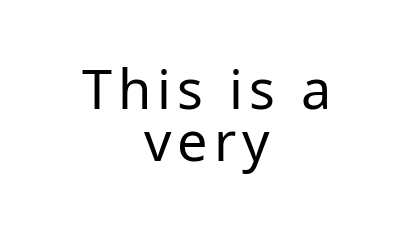
{"serif": "no", "italic": "no", "bold": "no", "weight": "regular", "width": "normal", "stroke_contrast": "low", "x_height": "medium", "monospaced": "no", "underline": "no", "align": "center", "line_spacing": "tight", "line_spacing_ratio": 0.96, "glyph_px": 54}
